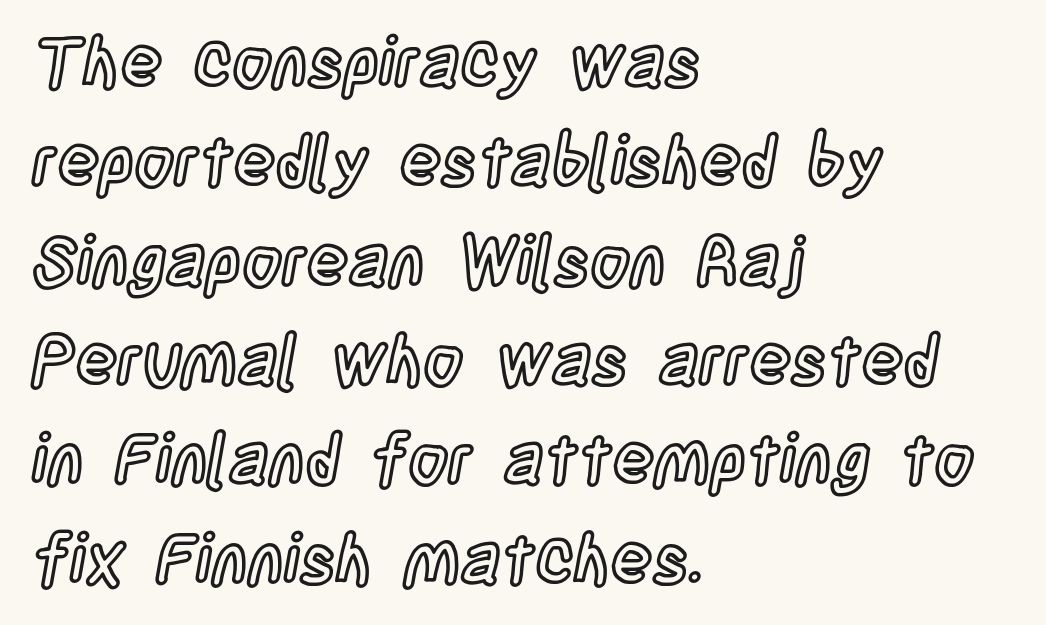
How would I describe the line gaps? Plain and ordinary. What stands out about the letter spacing? Nothing — it is the standard amount. Compared with a centered layout, this one pins lines to the left instead. Each letter keeps its own natural width here, so spacing adapts to shape.
